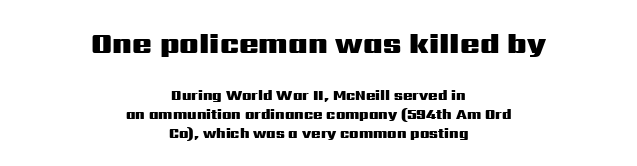
{"serif": "no", "italic": "no", "bold": "yes", "weight": "heavy", "width": "wide", "stroke_contrast": "medium", "x_height": "medium", "monospaced": "no", "underline": "no", "align": "center", "line_spacing": "normal", "line_spacing_ratio": 1.37, "letter_spacing": "normal", "letter_spacing_em": 0.0, "larger_block": "first", "size_ratio": 2.07, "glyph_px": 29}
